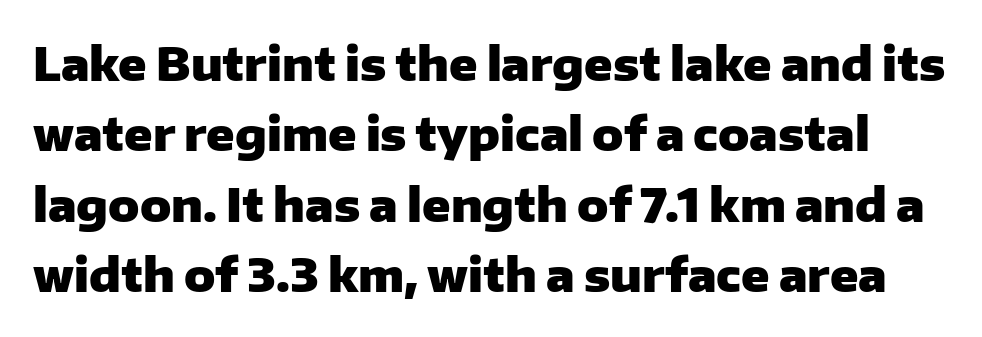
The image shows 46 px heavy sans-serif type, upright; set normal line spacing (1.53x), normal letter spacing, not underlined; low stroke contrast and a medium x-height.
